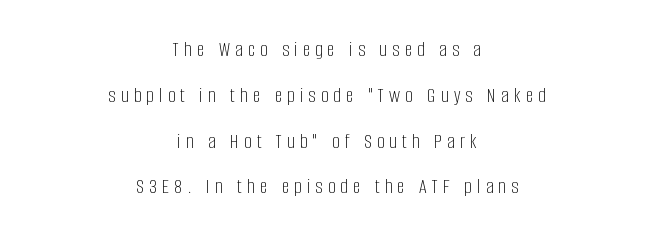
{"italic": "no", "bold": "no", "underline": "no", "align": "center", "line_spacing": "loose", "line_spacing_ratio": 2.18, "letter_spacing": "wide", "letter_spacing_em": 0.25, "glyph_px": 21}
